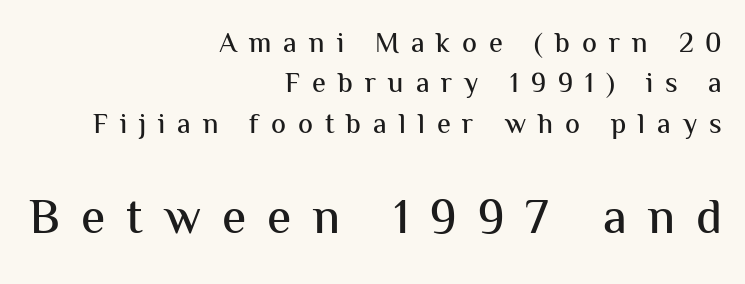
The image shows 49 px sans-serif type, upright; set right-aligned, normal line spacing (1.44x), unusually wide letter spacing (+0.43 em), not underlined; the second (bottom) block is 1.75x larger; medium stroke contrast and a medium x-height.
